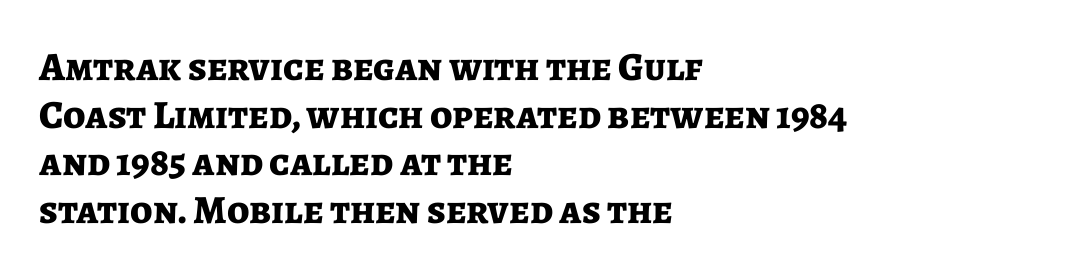
In CSS terms this would be text-align: left. A typesetter would call this proportional, since set widths differ per character. The face used here is rendered with its standard letterfit. Quick note: not italic, upright. The characters look thick and weighty, a clear bold. Are there feet on the stems? There aren't — it's a sans.
